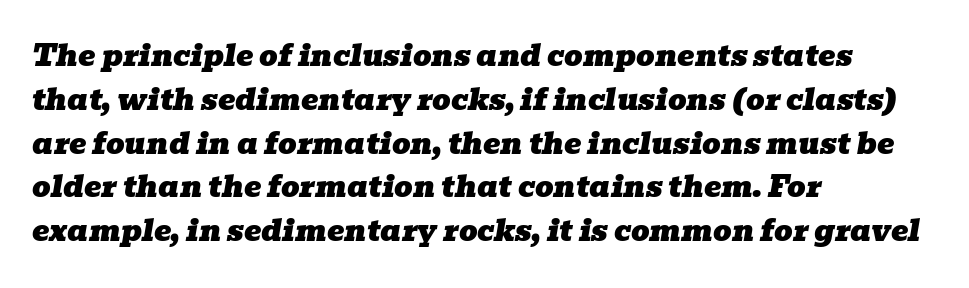
Q: Is the text italic (slanted)? A: Yes, it leans right by about 10 degrees.
Q: Is the typeface a serif or a sans-serif typeface? A: Serif.
Q: Is the text underlined? A: No.
Q: How is the paragraph aligned? A: Left-aligned.
Q: Is the spacing between letters normal or unusually wide? A: Normal.
Q: Is the spacing between lines tight, normal or loose? A: Normal.
Q: Width (condensed, normal, or wide)? A: Wide.
Q: Stroke contrast? A: Low.
Q: x-height? A: Medium.
Q: Monospaced? A: No.
